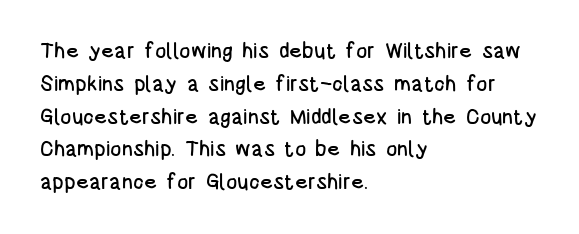
Whoever set this chose a conventional vertical rhythm. Quick note: not italic, upright. Only glyphs here, with clear space below each row. The horizontal fit of the characters is conventional and even. Notice how the passage keeps a crisp vertical edge on the left only.
